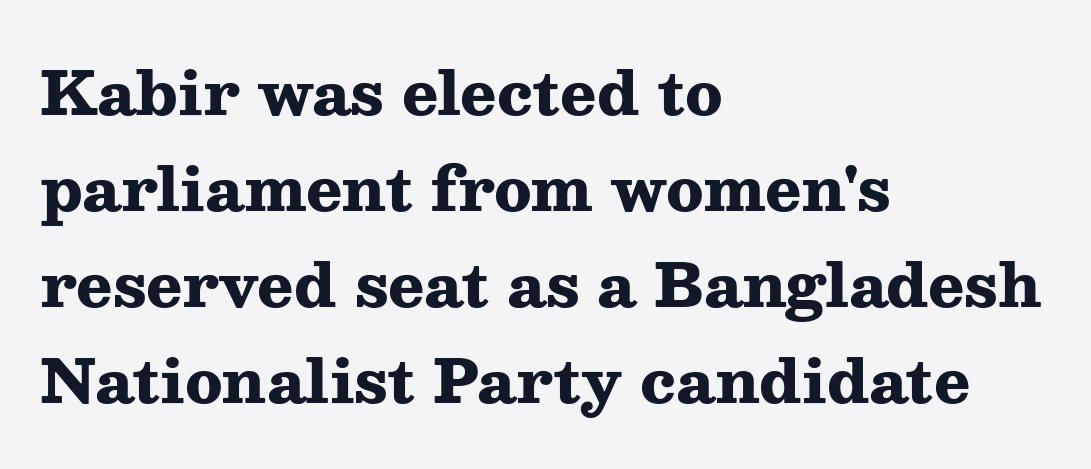
Quick note: not italic, upright. Regarding leading, the lines here are spaced in the standard way. The rag falls on the right side of this text block. Spacing between characters is what you'd get straight out of the box.
